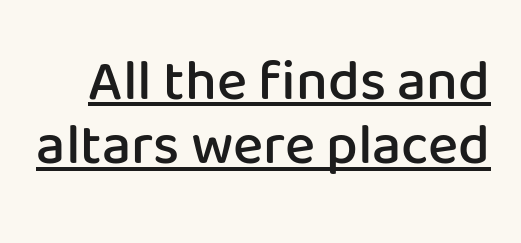
Q: Is the text bold? A: Semi-bold.
Q: Is the text italic (slanted)? A: No, it is upright.
Q: Is the typeface a serif or a sans-serif typeface? A: Sans-serif.
Q: Is the text underlined? A: Yes.
Q: Is the spacing between letters normal or unusually wide? A: Normal.
Q: Is the spacing between lines tight, normal or loose? A: Tight.
Q: Width (condensed, normal, or wide)? A: Normal.
Q: Stroke contrast? A: Low.
Q: x-height? A: Medium.
Q: Monospaced? A: No.
